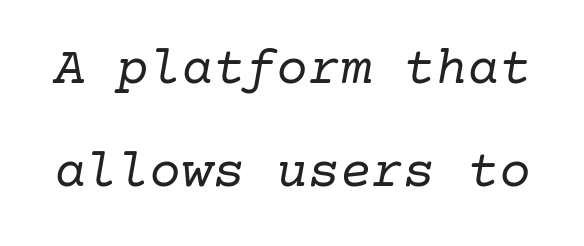
{"serif": "yes", "italic": "yes", "lean": "right", "slant_degrees": 10, "bold": "no", "weight": "regular", "width": "normal", "stroke_contrast": "low", "x_height": "medium", "underline": "no", "line_spacing": "loose", "line_spacing_ratio": 1.94, "letter_spacing": "normal", "letter_spacing_em": 0.0, "glyph_px": 53}
